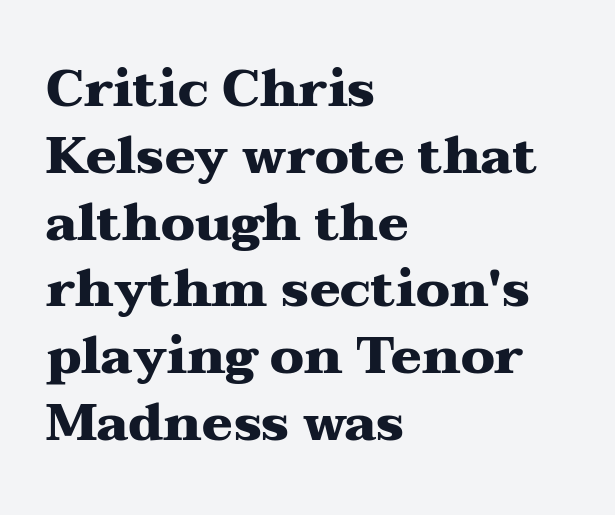
Q: Is the text bold? A: Yes.
Q: Is the text italic (slanted)? A: No, it is upright.
Q: Is the typeface a serif or a sans-serif typeface? A: Serif.
Q: Is the text underlined? A: No.
Q: How is the paragraph aligned? A: Left-aligned.
Q: Is the spacing between letters normal or unusually wide? A: Normal.
Q: Is the spacing between lines tight, normal or loose? A: Normal.
Q: Width (condensed, normal, or wide)? A: Wide.
Q: Stroke contrast? A: Medium.
Q: x-height? A: Medium.
Q: Monospaced? A: No.
